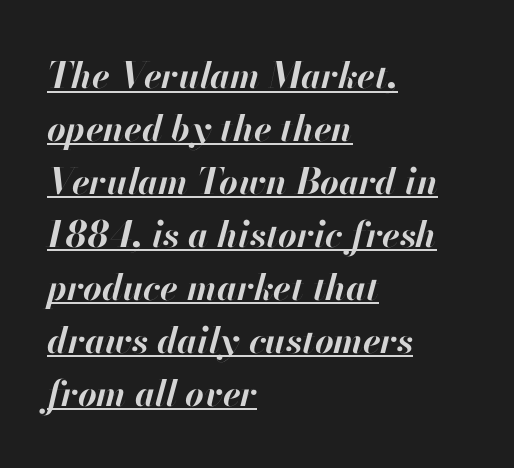
{"italic": "yes", "lean": "right", "slant_degrees": 13, "bold": "yes", "weight": "bold", "width": "normal", "stroke_contrast": "high", "x_height": "small", "monospaced": "no", "underline": "yes", "align": "left", "line_spacing": "normal", "line_spacing_ratio": 1.47, "letter_spacing": "normal", "letter_spacing_em": 0.0, "glyph_px": 36}
